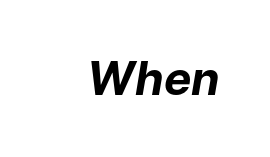
{"italic": "yes", "lean": "right", "slant_degrees": 9, "bold": "yes", "weight": "bold", "width": "normal", "stroke_contrast": "low", "x_height": "medium", "monospaced": "no", "underline": "no", "letter_spacing": "normal", "letter_spacing_em": 0.0, "glyph_px": 46}
